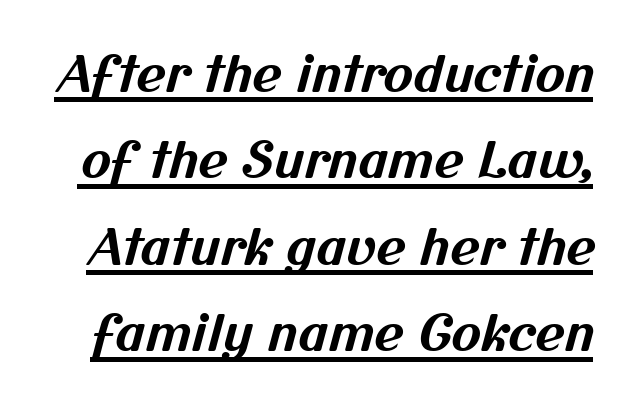
Nope, no serifs anywhere on these letters. Character widths vary here, with narrow letters taking less room than wide ones. The letterforms sit shoulder to shoulder at normal distance. Emphasis by weight is at full strength: bold. The rendering uses the underline text-decoration.
